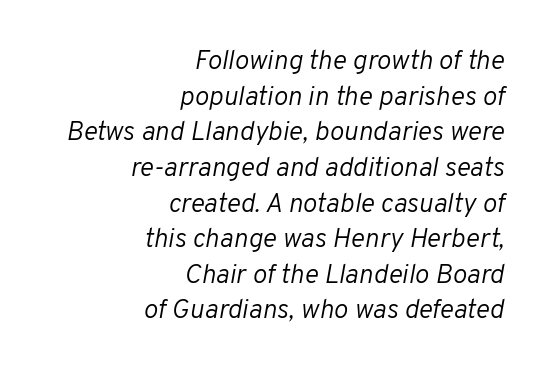
Q: Is the text bold? A: No.
Q: Is the text italic (slanted)? A: Yes, it leans right by about 10 degrees.
Q: Is the text underlined? A: No.
Q: How is the paragraph aligned? A: Right-aligned.
Q: Is the spacing between letters normal or unusually wide? A: Normal.
Q: Is the spacing between lines tight, normal or loose? A: Normal.
